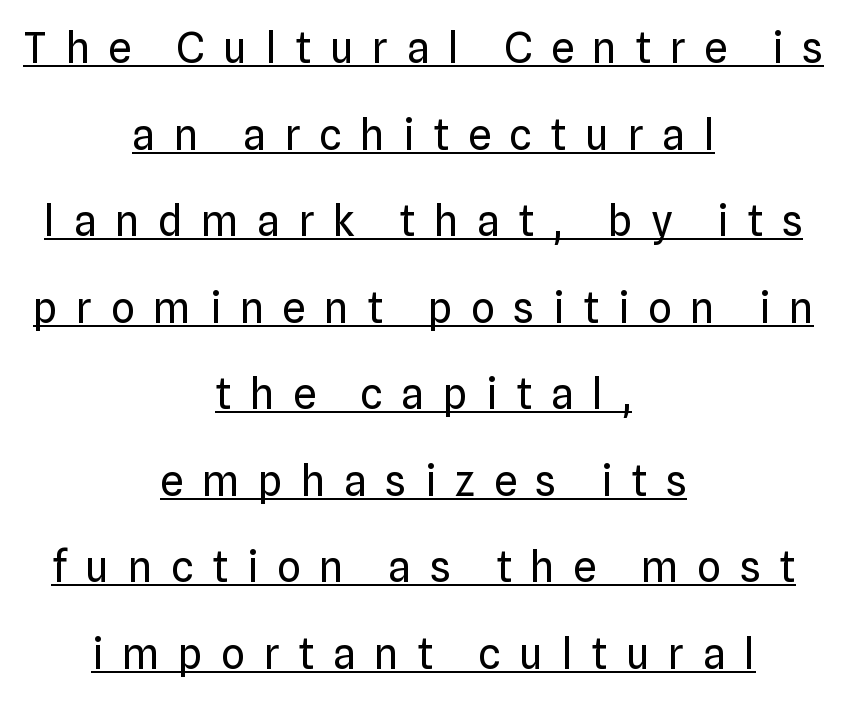
Serifs: no, the terminals of the letterforms are clean. Where is the straight margin? There isn't one; the lines are centered. Line spacing here is loose. The sample's only ornament is a line tracing under the words.
